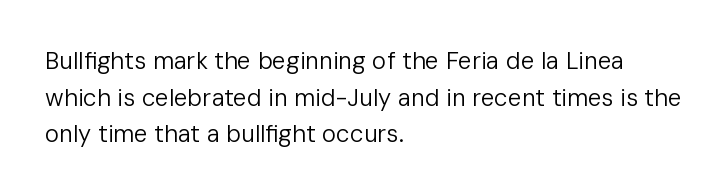
The image shows 24 px text type, upright; set left-aligned, normal line spacing (1.53x), normal letter spacing, not underlined.
